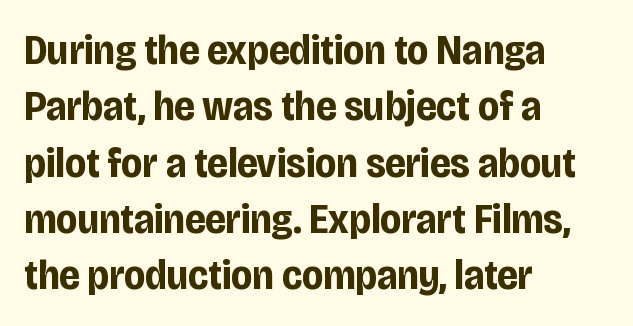
The image shows 43 px bold, condensed sans-serif type, upright; set left-aligned, normal line spacing (1.31x), normal letter spacing, not underlined; low stroke contrast and a large x-height.
